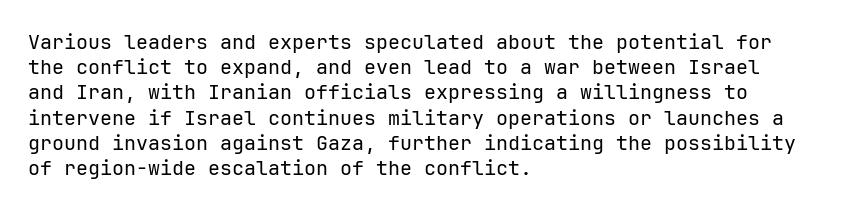
Q: Is the text bold? A: No.
Q: Is the text italic (slanted)? A: No, it is upright.
Q: Is the text underlined? A: No.
Q: How is the paragraph aligned? A: Left-aligned.
Q: Is the spacing between letters normal or unusually wide? A: Normal.
Q: Is the spacing between lines tight, normal or loose? A: Normal.
